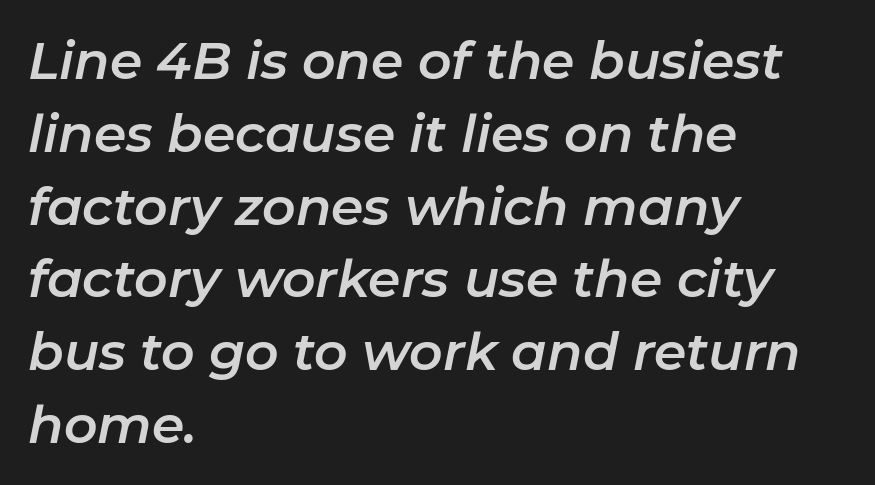
The image shows 52 px text type, italic (leaning right); set left-aligned, normal line spacing (1.4x), normal letter spacing, not underlined; low stroke contrast and a medium x-height.
